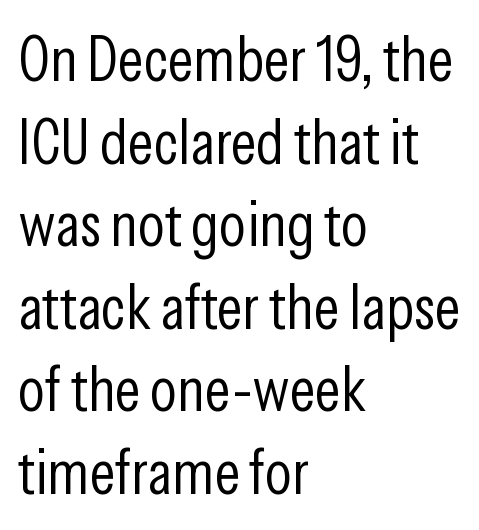
{"serif": "no", "italic": "no", "bold": "no", "weight": "light", "width": "condensed", "stroke_contrast": "low", "x_height": "medium", "monospaced": "no", "underline": "no", "align": "left", "line_spacing": "normal", "line_spacing_ratio": 1.31, "letter_spacing": "normal", "letter_spacing_em": 0.0, "glyph_px": 63}
